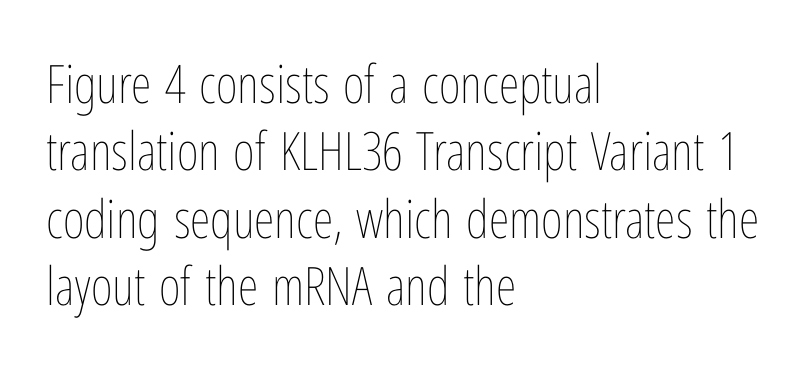
The image shows 53 px thin, condensed type, upright; set left-aligned, normal line spacing (1.27x), normal letter spacing, not underlined; low stroke contrast and a medium x-height.
